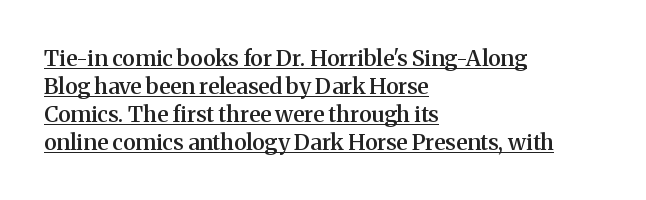
The specimen includes a rule beneath the text block's lines. The face used here is rendered with its standard letterfit. Heft: intermediate — a semibold. These lines sit exactly where default settings would place them.
